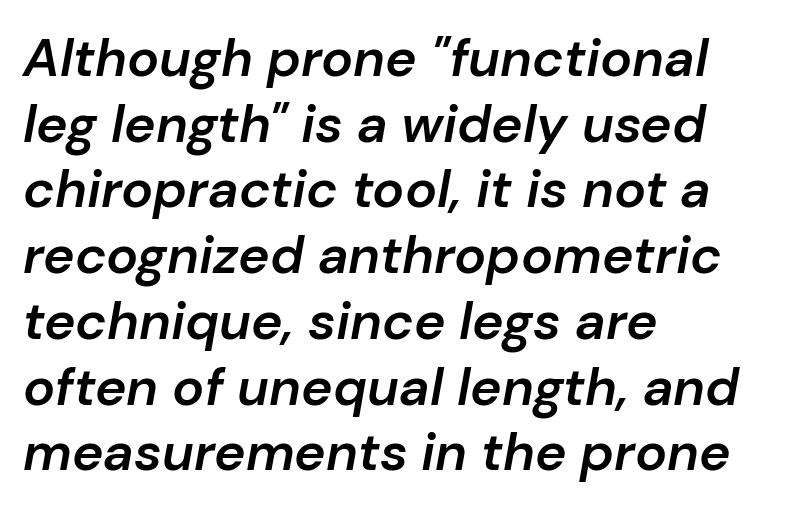
The image shows 53 px semibold type, italic (leaning right); set left-aligned, line spacing 1.24x, normal letter spacing, not underlined; low stroke contrast and a medium x-height.
